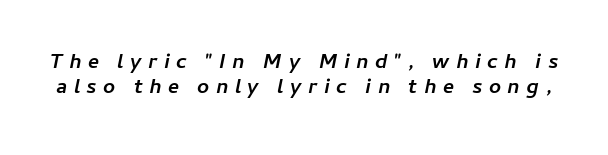
{"italic": "yes", "lean": "right", "slant_degrees": 11, "bold": "yes", "underline": "no", "line_spacing_ratio": 1.2, "letter_spacing": "wide", "letter_spacing_em": 0.3, "glyph_px": 21}
